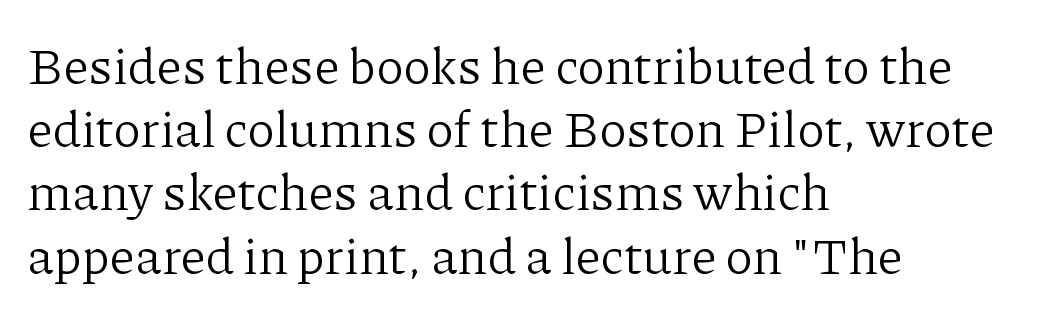
Ascenders rise straight up at ninety degrees. Just letters on the line, the space beneath them empty. The face used here is proportionally spaced, like ordinary book or web type. In terms of letterspacing, this is plain default setting. The passage is arranged the way most books set body copy — flush left.
